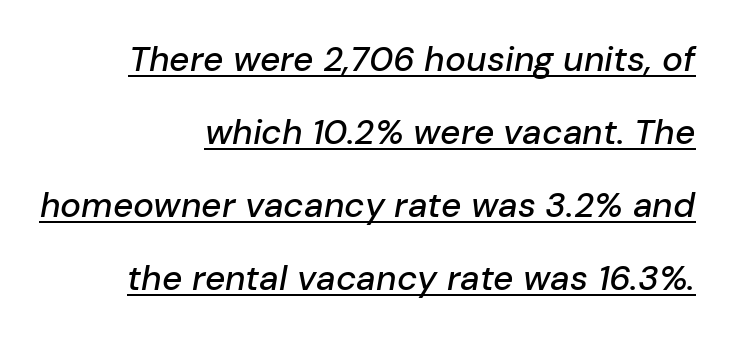
Tracking here is standard; glyphs follow each other at the usual distance. Alignment: flush right. The rendering applies a slant to the glyphs. Vertically, the passage feels expansive, rows floating well apart. Spacing verdict: proportional, widths tailored to each character.
